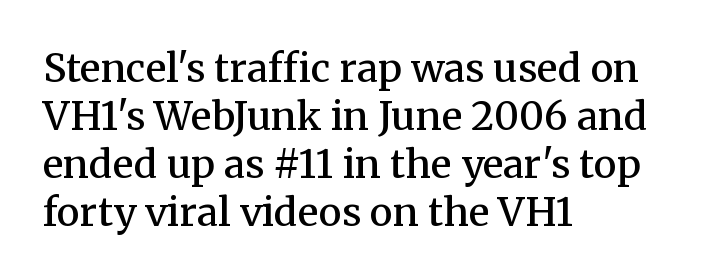
Q: Is the text bold? A: Semi-bold.
Q: Is the text italic (slanted)? A: No, it is upright.
Q: Is the typeface a serif or a sans-serif typeface? A: Serif.
Q: Is the text underlined? A: No.
Q: How is the paragraph aligned? A: Left-aligned.
Q: Is the spacing between letters normal or unusually wide? A: Normal.
Q: Width (condensed, normal, or wide)? A: Normal.
Q: Stroke contrast? A: Medium.
Q: x-height? A: Medium.
Q: Monospaced? A: No.
